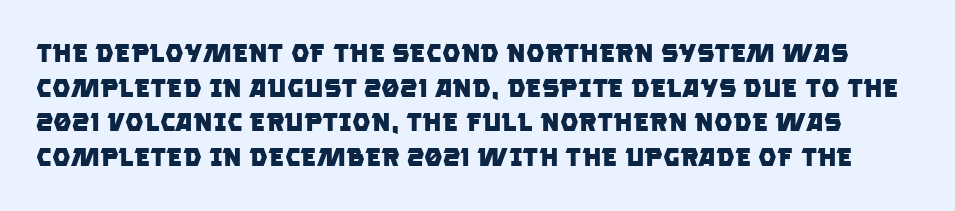
The image shows 26 px bold type; set normal line spacing (1.33x), normal letter spacing, not underlined.
